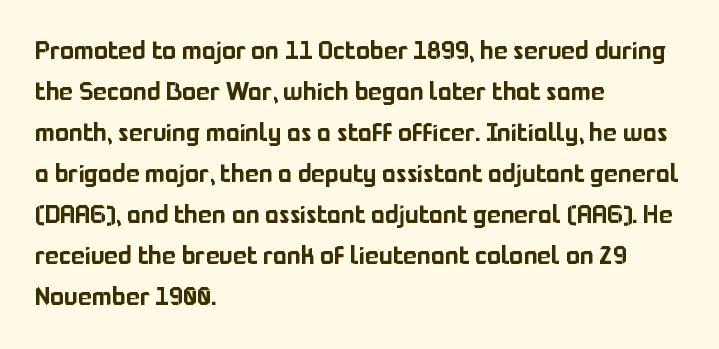
The image shows 26 px text type, upright; set left-aligned, normal line spacing (1.58x), normal letter spacing, not underlined.
